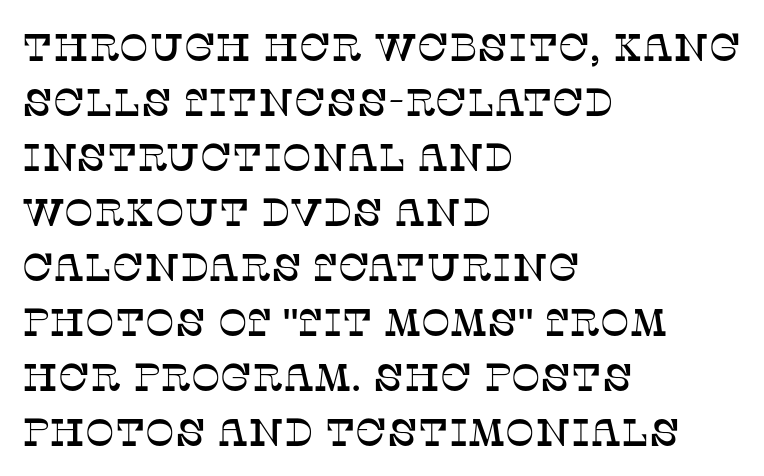
The image shows 39 px serif type, upright; set left-aligned, normal line spacing (1.41x), normal letter spacing, not underlined; low stroke contrast and a large x-height.
